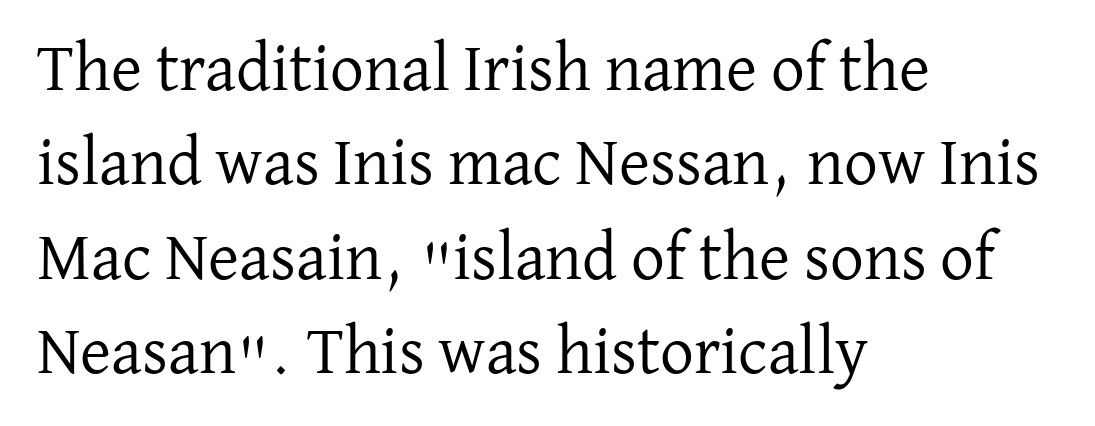
{"serif": "yes", "italic": "no", "bold": "no", "weight": "regular", "width": "normal", "stroke_contrast": "low", "x_height": "medium", "monospaced": "no", "underline": "no", "align": "left", "line_spacing": "normal", "line_spacing_ratio": 1.41, "letter_spacing": "normal", "letter_spacing_em": 0.0, "glyph_px": 67}
